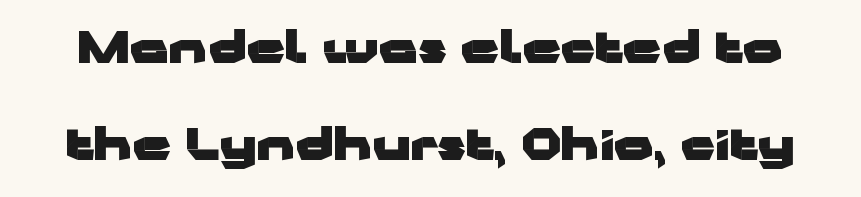
The image shows 43 px heavy, wide sans-serif type, upright; set loose line spacing (2.25x), normal letter spacing, not underlined; low stroke contrast and a medium x-height.
